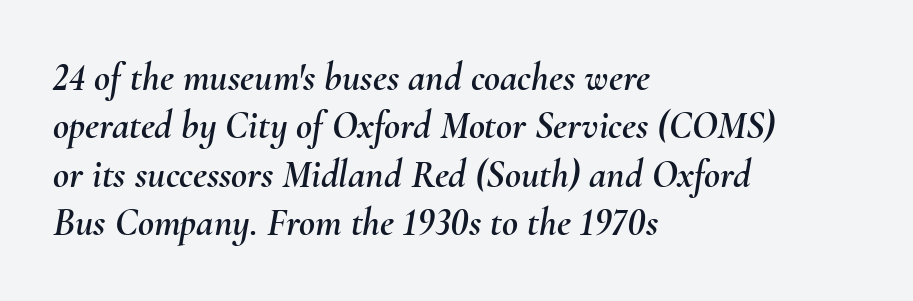
The image shows 39 px text type, italic (leaning right); set left-aligned, line spacing 1.24x, normal letter spacing, not underlined; medium stroke contrast and a small x-height.
